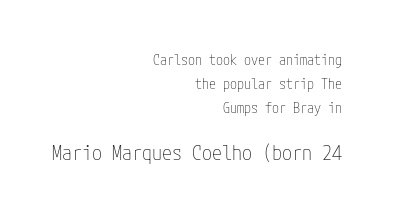
The image shows 20 px text type, upright; set right-aligned, line spacing 1.73x, normal letter spacing, not underlined; the second (bottom) block is 1.43x larger.
